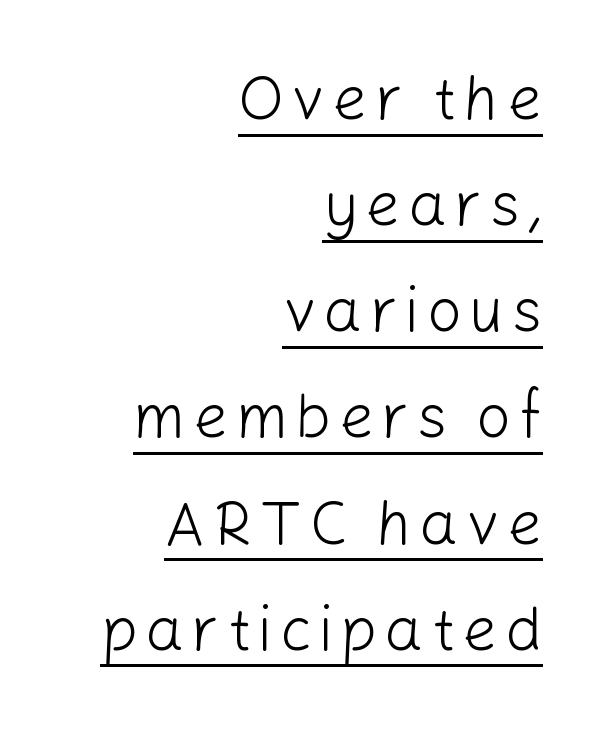
{"serif": "no", "italic": "no", "bold": "no", "weight": "light", "width": "normal", "stroke_contrast": "low", "x_height": "medium", "monospaced": "no", "underline": "yes", "align": "right", "line_spacing_ratio": 1.74, "glyph_px": 61}
